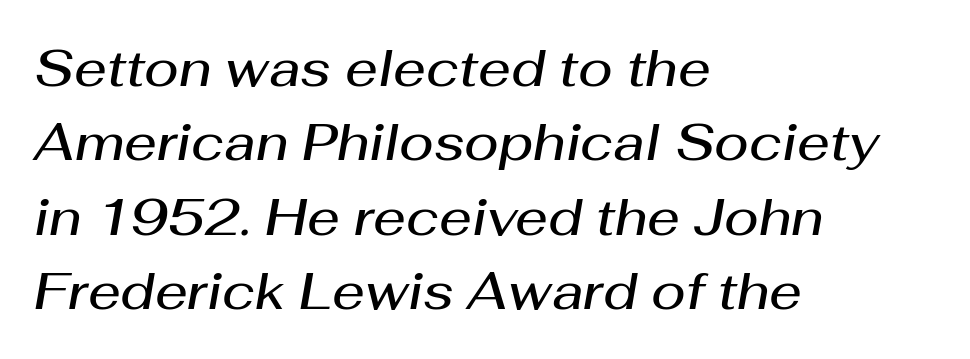
{"italic": "yes", "lean": "right", "slant_degrees": 10, "bold": "semi", "weight": "semibold", "width": "normal", "stroke_contrast": "medium", "x_height": "medium", "monospaced": "no", "underline": "no", "align": "left", "line_spacing": "normal", "line_spacing_ratio": 1.46, "letter_spacing": "normal", "letter_spacing_em": 0.0, "glyph_px": 51}
